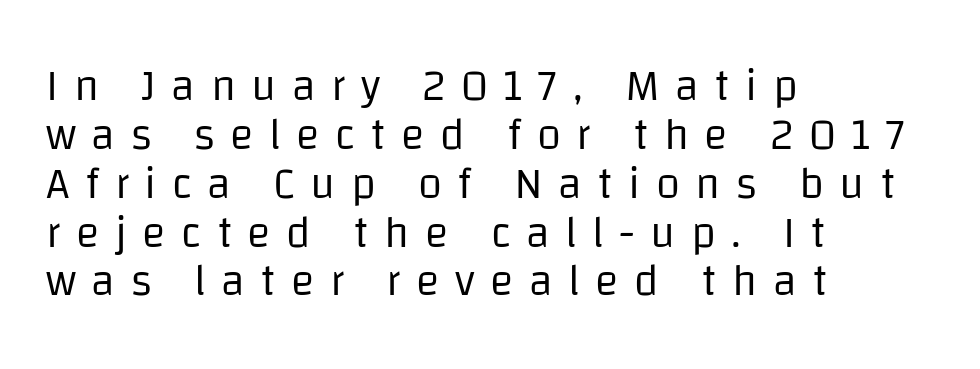
The image shows 44 px regular-weight sans-serif type, upright; set left-aligned, tight line spacing (1.11x), unusually wide letter spacing (+0.35 em), not underlined; low stroke contrast and a large x-height.
